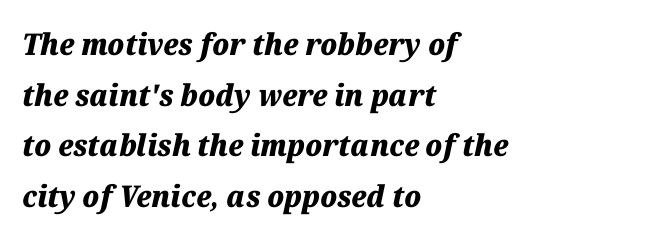
The image shows 30 px heavy type, italic (leaning right); set left-aligned, normal line spacing (1.69x), normal letter spacing, not underlined; medium stroke contrast and a medium x-height.
